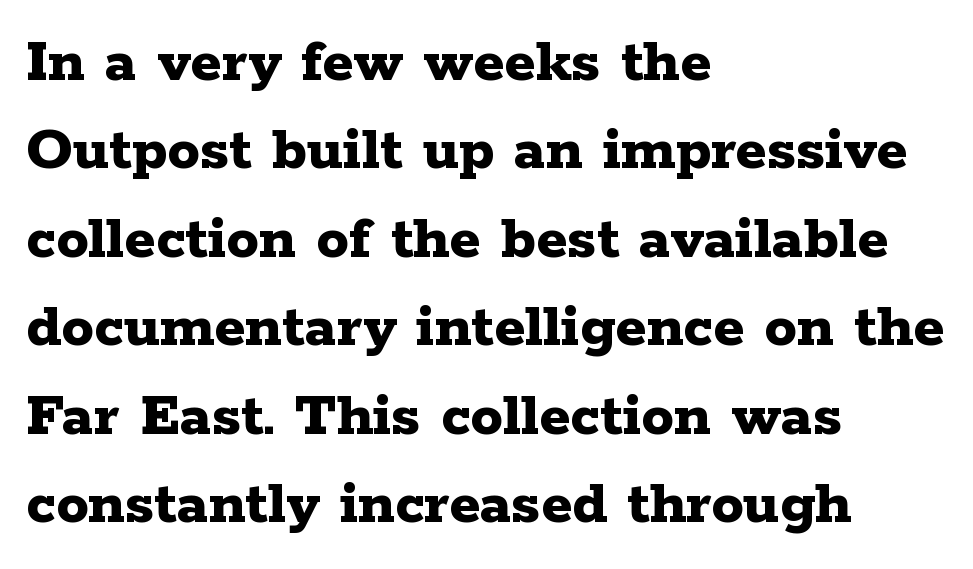
The image shows 65 px bold, wide serif type, upright; set left-aligned, normal line spacing (1.36x), normal letter spacing, not underlined; low stroke contrast and a medium x-height.
